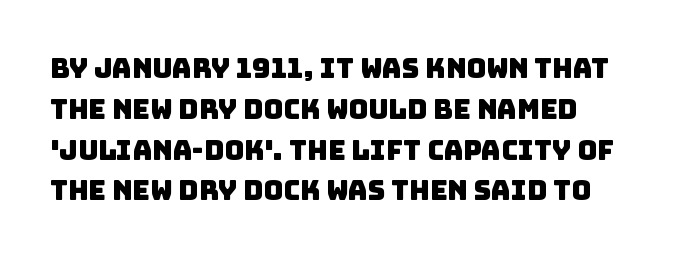
Q: Is the text underlined? A: No.
Q: Is the spacing between letters normal or unusually wide? A: Normal.
Q: Is the spacing between lines tight, normal or loose? A: Normal.
